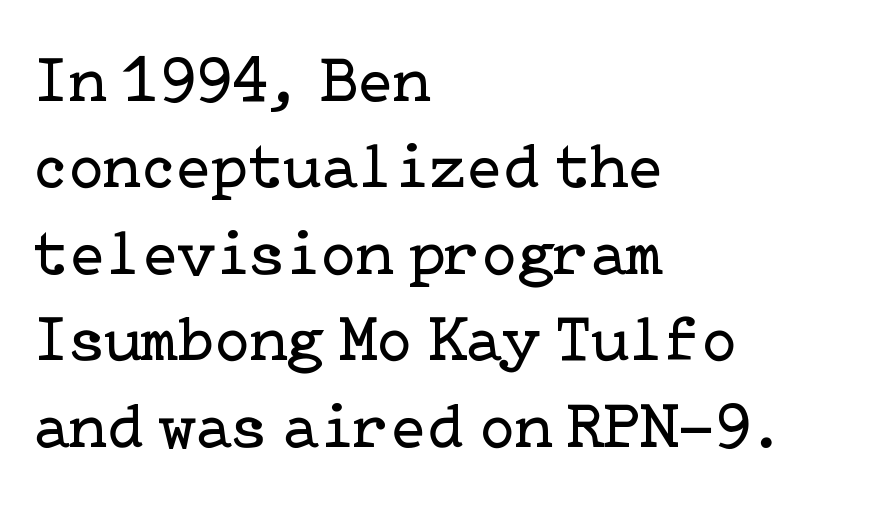
The image shows 65 px regular-weight serif type, upright; set left-aligned, normal line spacing (1.33x), normal letter spacing, not underlined; low stroke contrast and a medium x-height.
